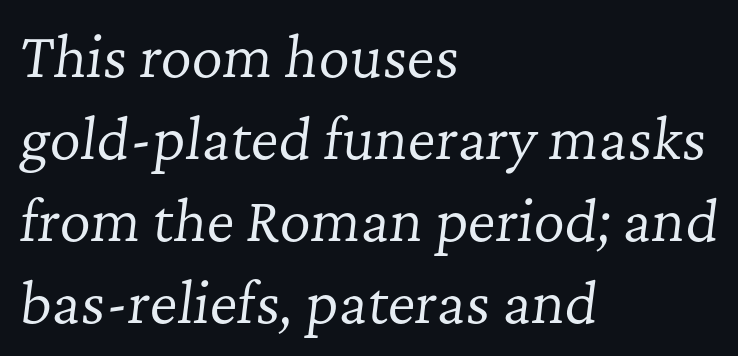
Q: Is the text bold? A: No.
Q: Is the text italic (slanted)? A: Yes, it leans right by about 7 degrees.
Q: Is the typeface a serif or a sans-serif typeface? A: Serif.
Q: Is the text underlined? A: No.
Q: How is the paragraph aligned? A: Left-aligned.
Q: Is the spacing between letters normal or unusually wide? A: Normal.
Q: Is the spacing between lines tight, normal or loose? A: Normal.
Q: Width (condensed, normal, or wide)? A: Normal.
Q: Stroke contrast? A: Low.
Q: x-height? A: Medium.
Q: Monospaced? A: No.
